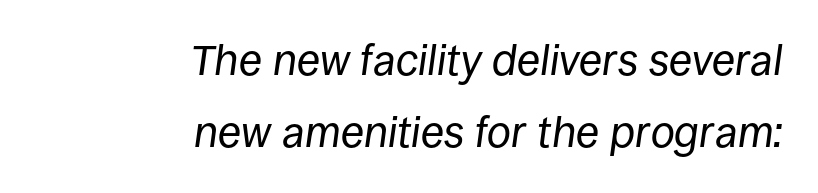
Q: Is the text bold? A: No.
Q: Is the text italic (slanted)? A: Yes, it leans right by about 8 degrees.
Q: Is the text underlined? A: No.
Q: How is the paragraph aligned? A: Right-aligned.
Q: Is the spacing between letters normal or unusually wide? A: Normal.
Q: Is the spacing between lines tight, normal or loose? A: Normal.
Q: Width (condensed, normal, or wide)? A: Normal.
Q: Stroke contrast? A: Low.
Q: x-height? A: Large.
Q: Monospaced? A: No.
